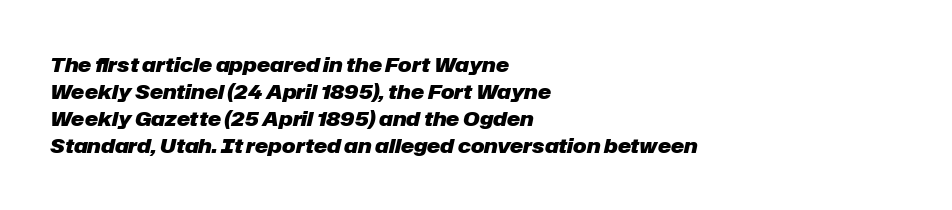
Each word holds together tightly as a unit, with standard inter-letter gaps. The face used here has the dense, thick strokes of a bold. Does the leading feel generous? No, just average. Descender tails drop into unmarked territory. Alignment: flush left.
